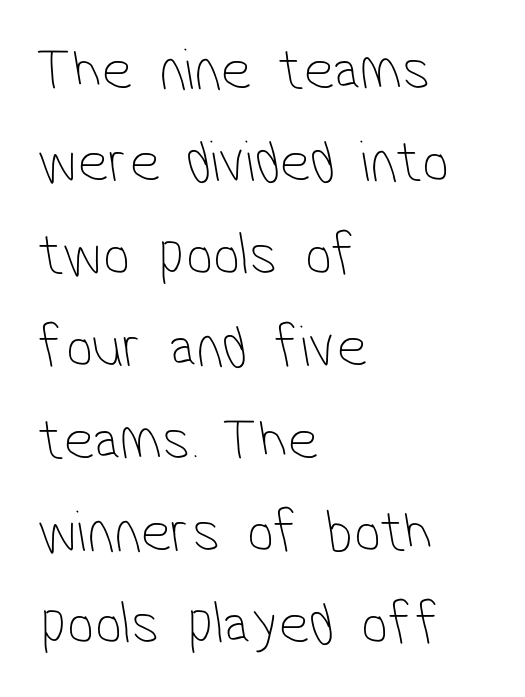
Q: Is the text bold? A: No.
Q: Is the typeface a serif or a sans-serif typeface? A: Sans-serif.
Q: Is the text underlined? A: No.
Q: How is the paragraph aligned? A: Left-aligned.
Q: Is the spacing between letters normal or unusually wide? A: Normal.
Q: Is the spacing between lines tight, normal or loose? A: Normal.
Q: Width (condensed, normal, or wide)? A: Condensed.
Q: Stroke contrast? A: Low.
Q: x-height? A: Medium.
Q: Monospaced? A: No.
